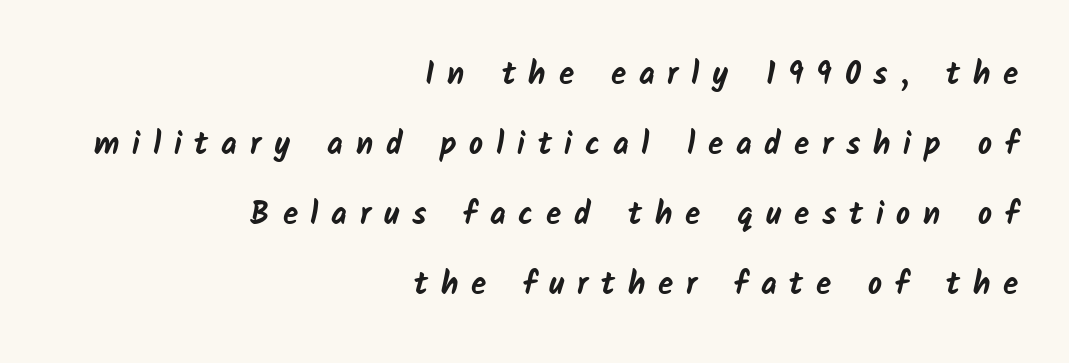
Vertical spacing — loose. You can tell from the bare stems that sans-serif type was used. Descenders hang freely into open space. Is the type bold? Yes — the strokes are clearly thick and heavy. Between one letter and the next there's a generous, obvious gap. Caption: multi-line text, flush right, ragged left.
